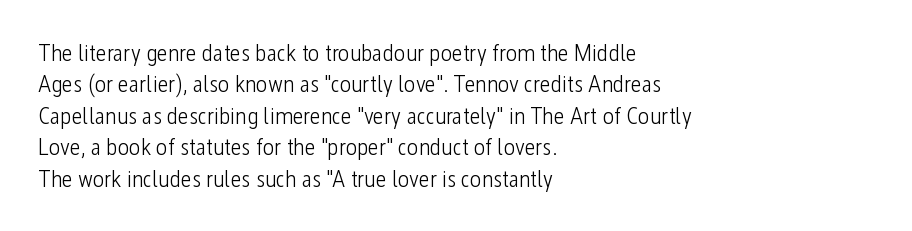
What stands out about the letter spacing? Nothing — it is the standard amount. Unmarked baselines from the first word to the last. The rendering anchors every line to the left-hand side. Regarding leading, the lines here are spaced in the standard way. Compared with a typical body face, this is equally light or lighter still. In terms of posture, this sample is upright.
